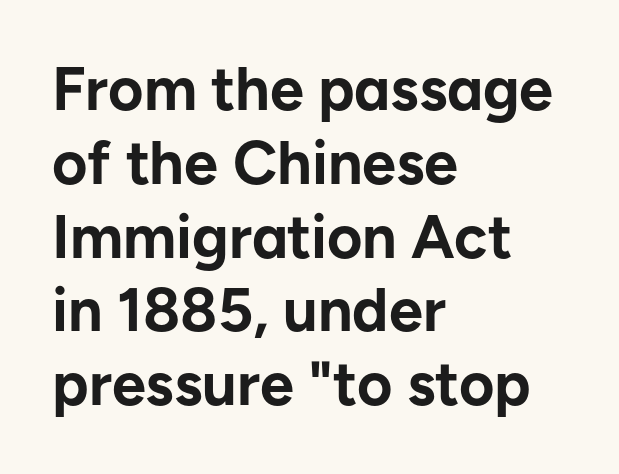
Q: Is the text bold? A: Yes.
Q: Is the text italic (slanted)? A: No, it is upright.
Q: Is the typeface a serif or a sans-serif typeface? A: Sans-serif.
Q: Is the text underlined? A: No.
Q: How is the paragraph aligned? A: Left-aligned.
Q: Is the spacing between letters normal or unusually wide? A: Normal.
Q: Width (condensed, normal, or wide)? A: Normal.
Q: Stroke contrast? A: Low.
Q: x-height? A: Medium.
Q: Monospaced? A: No.
